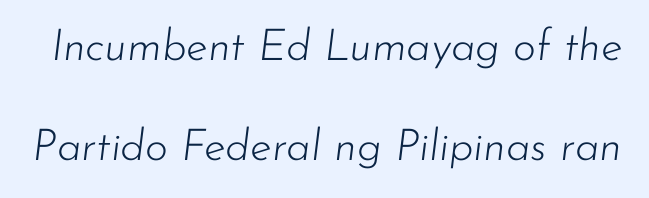
Descenders hang freely into open space. Italic? Definitely — the glyphs are oblique. You could not count columns in this text — the font is proportionally spaced. The rendering uses a large line-height, opening up the rows. Stems and bowls with no extra thickness — not bold.
